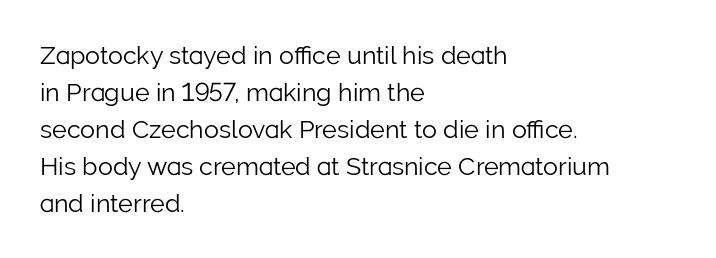
Q: Is the text bold? A: No.
Q: Is the text italic (slanted)? A: No, it is upright.
Q: Is the text underlined? A: No.
Q: How is the paragraph aligned? A: Left-aligned.
Q: Is the spacing between letters normal or unusually wide? A: Normal.
Q: Is the spacing between lines tight, normal or loose? A: Normal.
